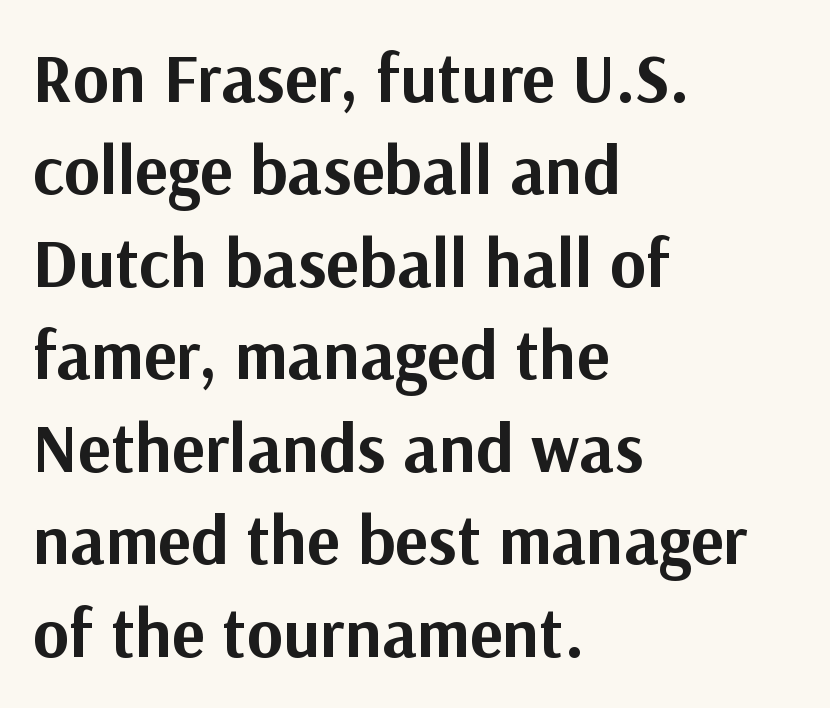
Q: Is the text bold? A: Yes.
Q: Is the text italic (slanted)? A: No, it is upright.
Q: Is the typeface a serif or a sans-serif typeface? A: Sans-serif.
Q: Is the text underlined? A: No.
Q: How is the paragraph aligned? A: Left-aligned.
Q: Is the spacing between letters normal or unusually wide? A: Normal.
Q: Is the spacing between lines tight, normal or loose? A: Normal.
Q: Width (condensed, normal, or wide)? A: Normal.
Q: Stroke contrast? A: Medium.
Q: x-height? A: Medium.
Q: Monospaced? A: No.
